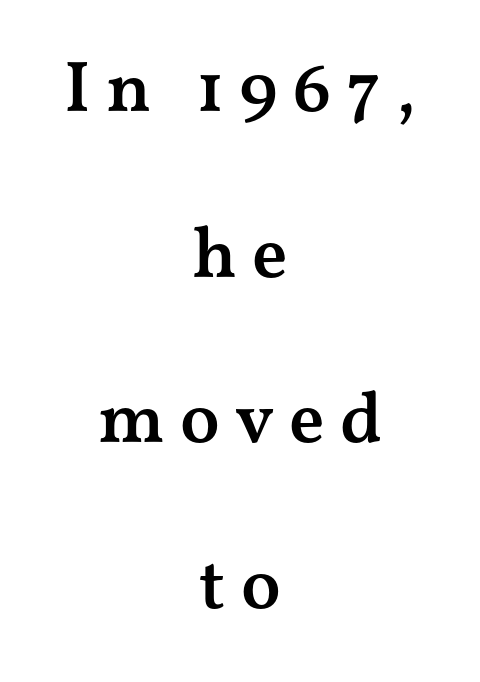
Horizontally, the lines are justified to the midpoint only. Interline gaps are noticeably wide in this sample. Weight check: semibold — heavier than regular, not quite bold. Bare-footed words on every line. Unlike a clean sans, this face finishes its strokes with serifs. The lettering stays uniformly vertical, giving the passage a roman look.
